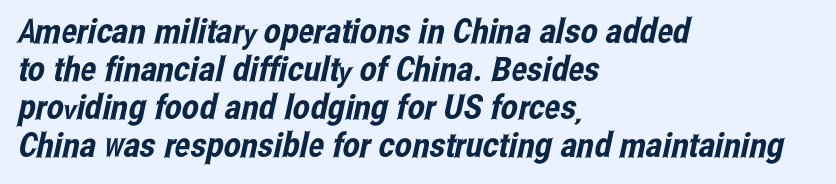
The image shows 34 px condensed sans-serif type; set left-aligned, tight line spacing (1.12x), normal letter spacing, not underlined; low stroke contrast and a medium x-height.
